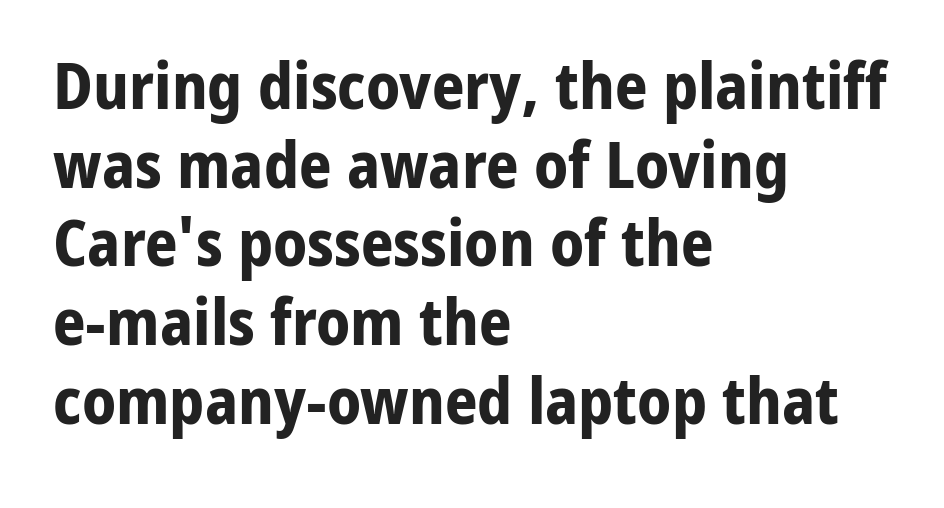
Do the characters align in a grid? No, the font is proportional. The letters stand upright; this is a roman face. Honestly, the letter spacing is just normal — you wouldn't notice it. These words are printed bold, with thick strokes throughout. The strip under each line holds only bare page. Each line starts at the same left margin while the right side varies.
